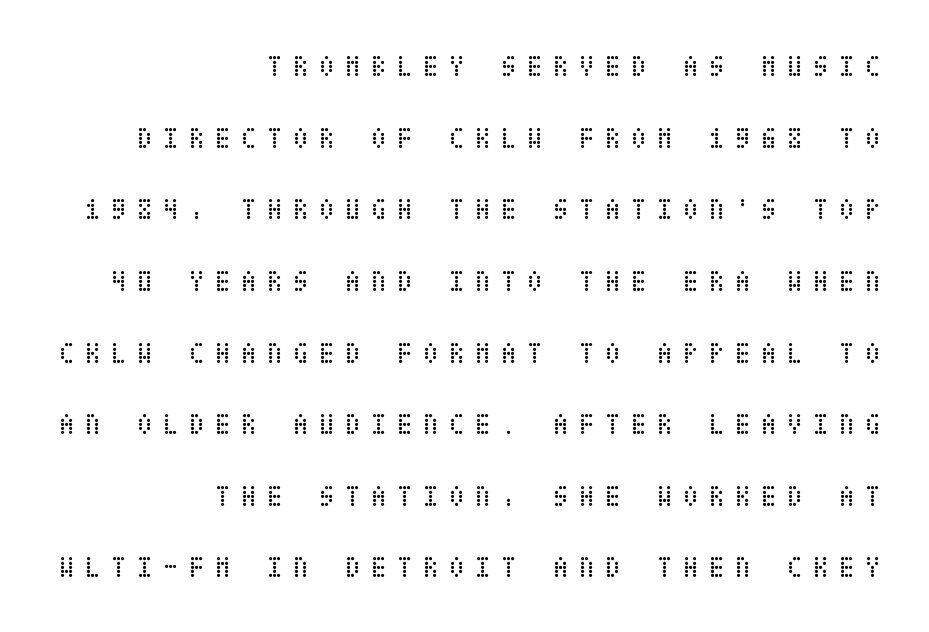
Q: Is the text bold? A: No.
Q: Is the text italic (slanted)? A: No, it is upright.
Q: Is the text underlined? A: No.
Q: How is the paragraph aligned? A: Right-aligned.
Q: Is the spacing between letters normal or unusually wide? A: Unusually wide.
Q: Is the spacing between lines tight, normal or loose? A: Loose.
Q: Width (condensed, normal, or wide)? A: Condensed.
Q: Stroke contrast? A: Low.
Q: x-height? A: Large.
